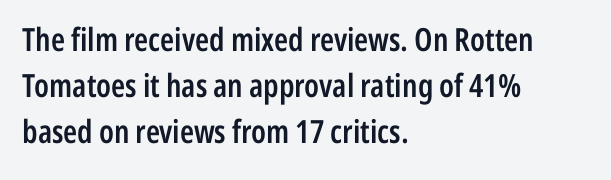
Q: Is the text bold? A: Semi-bold.
Q: Is the text italic (slanted)? A: No, it is upright.
Q: Is the typeface a serif or a sans-serif typeface? A: Sans-serif.
Q: Is the text underlined? A: No.
Q: How is the paragraph aligned? A: Left-aligned.
Q: Is the spacing between letters normal or unusually wide? A: Normal.
Q: Is the spacing between lines tight, normal or loose? A: Normal.
Q: Width (condensed, normal, or wide)? A: Condensed.
Q: Stroke contrast? A: Low.
Q: x-height? A: Medium.
Q: Monospaced? A: No.
